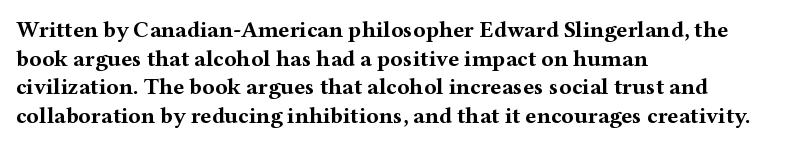
The image shows 23 px bold type, upright; set left-aligned, line spacing 1.24x, normal letter spacing, not underlined.
